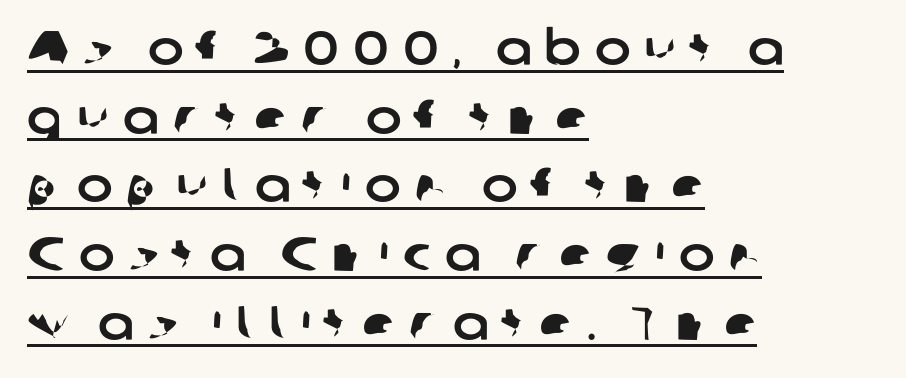
The image shows 48 px sans-serif type; set left-aligned, normal line spacing (1.43x), unusually wide letter spacing (+0.29 em), underlined; low stroke contrast and a medium x-height.
